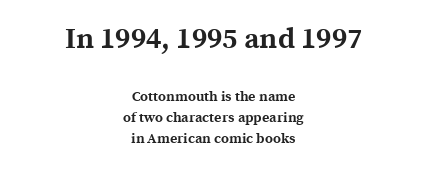
Scale decreases going downward across the two blocks. Each letter keeps its own natural width here, so spacing adapts to shape. The letters are bold, with thick, heavy strokes. These lines sit exactly where default settings would place them. I'd call this a serif setting — the letters wear small feet.
